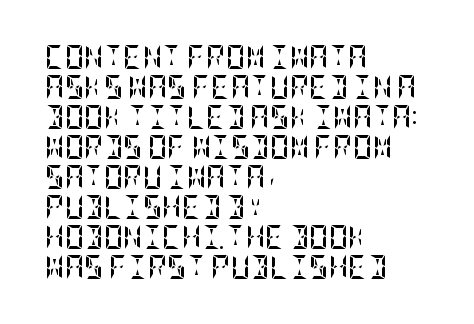
{"italic": "no", "bold": "yes", "underline": "no", "align": "left", "line_spacing": "normal", "line_spacing_ratio": 1.25, "letter_spacing": "normal", "letter_spacing_em": 0.0, "glyph_px": 24}
